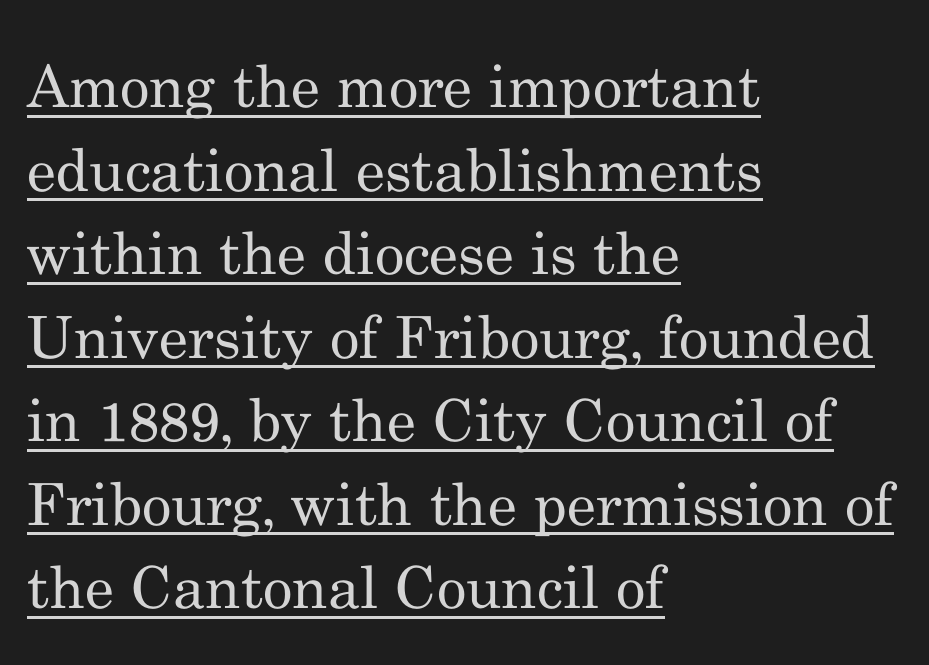
{"serif": "yes", "italic": "no", "bold": "no", "weight": "regular", "width": "normal", "stroke_contrast": "medium", "x_height": "small", "monospaced": "no", "underline": "yes", "align": "left", "line_spacing": "normal", "line_spacing_ratio": 1.44, "letter_spacing": "normal", "letter_spacing_em": 0.0, "glyph_px": 58}
